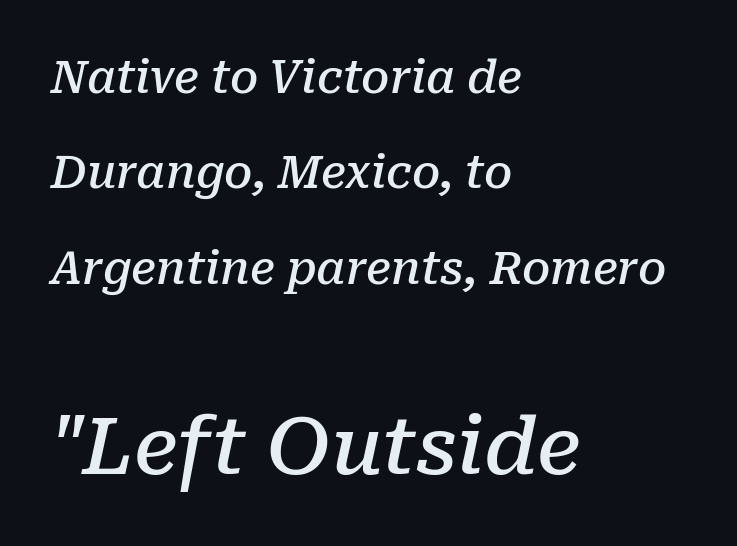
The specimen reads as italic at a glance. Scale increases going downward across the two blocks. The glyphs are unaccompanied by any horizontal stroke below them. The lines are quadded left. Does extra space separate the letters? No, they use regular spacing. Regarding serifs, this sample has them.
